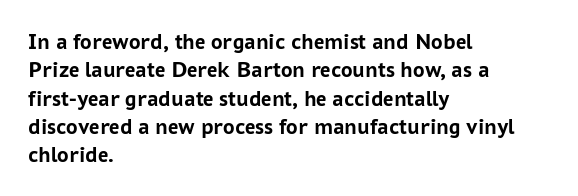
Plain, unruled lines of type. Heft: maximum for text — a bold. The tracking reads as untouched default to a designer's eye. Nope, not italic — everything's standing straight.
